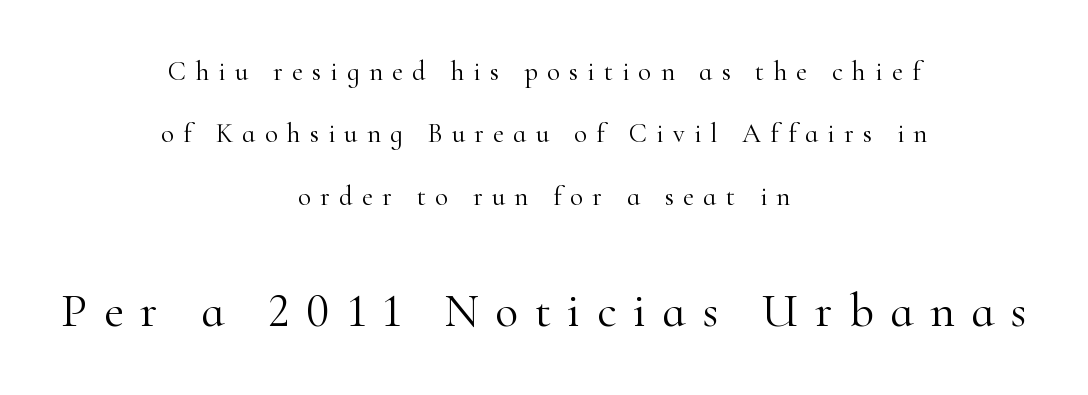
Q: Is the text bold? A: No.
Q: Is the text italic (slanted)? A: No, it is upright.
Q: Is the typeface a serif or a sans-serif typeface? A: Serif.
Q: Is the text underlined? A: No.
Q: How is the paragraph aligned? A: Centered.
Q: Is the spacing between letters normal or unusually wide? A: Unusually wide.
Q: Is the spacing between lines tight, normal or loose? A: Loose.
Q: Which block of text is set in a larger size, the first (top) or the second (bottom)? A: The second (bottom) one.
Q: Width (condensed, normal, or wide)? A: Normal.
Q: Stroke contrast? A: High.
Q: x-height? A: Small.
Q: Monospaced? A: No.
